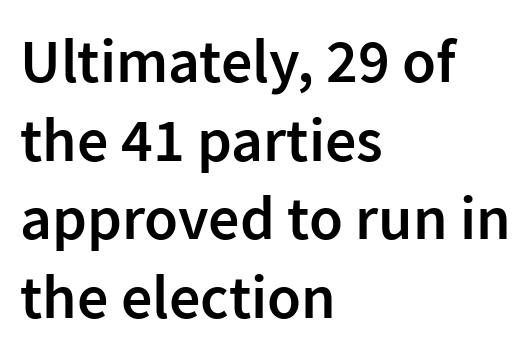
Think of a printed novel: that variable character pitch is what you see here. Typeset ragged right — the left edge is the straight one. This is the in-between weight designers call semibold or demi. Rule under the text: the space is simply empty. Leading: standard.
